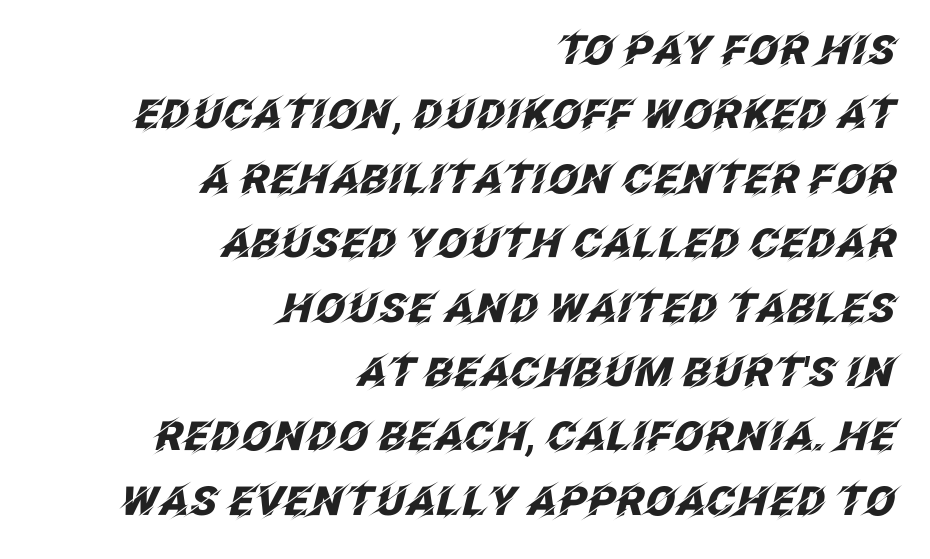
Whoever set this chose a conventional vertical rhythm. This rendering features lettering with no underline. Is the block centered? No — it sits flush against the right margin. I'd describe the lettering as bold — thick and assertive.
